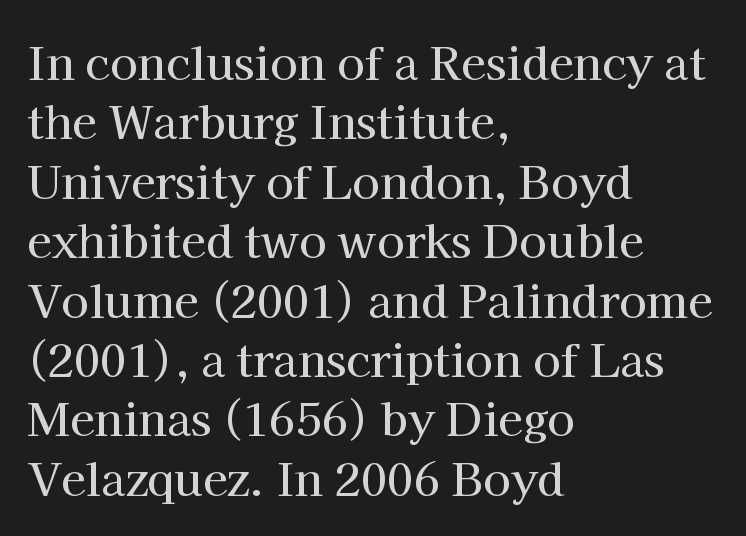
{"serif": "yes", "italic": "no", "width": "normal", "stroke_contrast": "high", "x_height": "medium", "monospaced": "no", "underline": "no", "align": "left", "line_spacing": "normal", "line_spacing_ratio": 1.32, "letter_spacing": "normal", "letter_spacing_em": 0.0, "glyph_px": 45}
